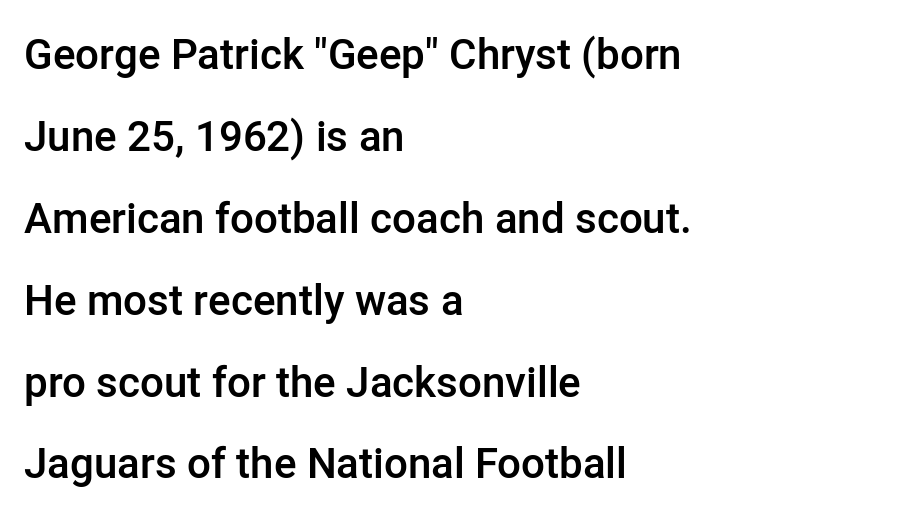
Q: Is the text bold? A: Semi-bold.
Q: Is the text italic (slanted)? A: No, it is upright.
Q: Is the typeface a serif or a sans-serif typeface? A: Sans-serif.
Q: Is the text underlined? A: No.
Q: How is the paragraph aligned? A: Left-aligned.
Q: Is the spacing between letters normal or unusually wide? A: Normal.
Q: Is the spacing between lines tight, normal or loose? A: Loose.
Q: Width (condensed, normal, or wide)? A: Normal.
Q: Stroke contrast? A: Low.
Q: x-height? A: Medium.
Q: Monospaced? A: No.
